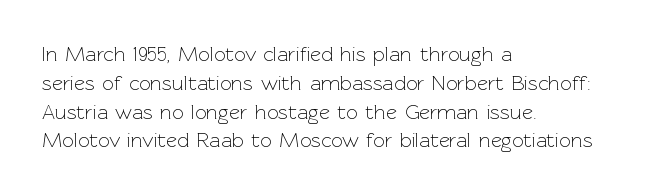
Each new line begins a customary step beneath the previous one. Stems here are at most as thick as an everyday book face. Words appear dense and cohesive because spacing is normal. Descenders hang freely into open space. The axis of the letterforms is exactly vertical.
